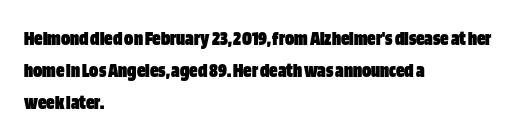
Tracking value appears to be zero — textbook default spacing. Is the type bold? Yes — the strokes are clearly thick and heavy. The block of text has a typical density, with ordinary space between rows. The rag falls on the right side of this text block. Words float on clear page, feet unadorned.
